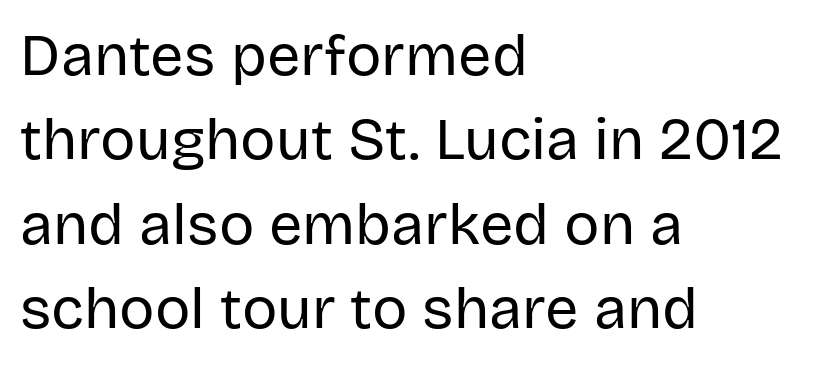
Q: Is the text bold? A: No.
Q: Is the text italic (slanted)? A: No, it is upright.
Q: Is the typeface a serif or a sans-serif typeface? A: Sans-serif.
Q: Is the text underlined? A: No.
Q: How is the paragraph aligned? A: Left-aligned.
Q: Is the spacing between letters normal or unusually wide? A: Normal.
Q: Is the spacing between lines tight, normal or loose? A: Normal.
Q: Width (condensed, normal, or wide)? A: Normal.
Q: Stroke contrast? A: Low.
Q: x-height? A: Large.
Q: Monospaced? A: No.
